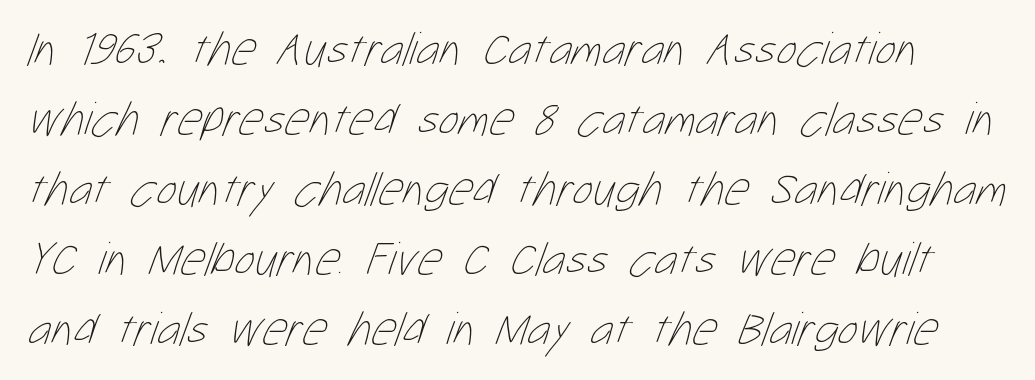
The image shows 48 px thin, condensed type; set normal line spacing (1.46x), normal letter spacing, not underlined; low stroke contrast and a medium x-height.
